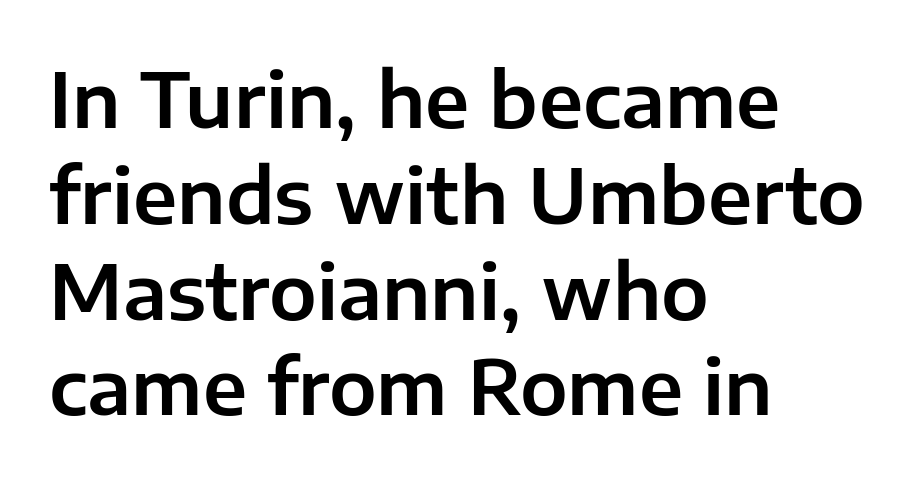
Has an underline been added? It has not. Between one letter and the next there's only the usual sliver of space. Here the designer chose a conventional face with non-uniform glyph widths. Reading down the column, the eye jumps a familiar distance to each next line.
